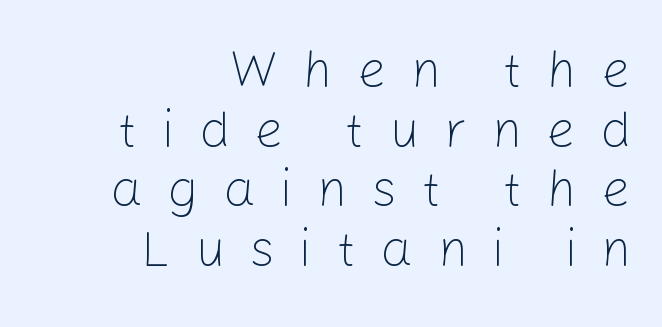
{"serif": "no", "italic": "no", "bold": "no", "weight": "light", "width": "normal", "stroke_contrast": "low", "x_height": "medium", "monospaced": "no", "underline": "no", "align": "right", "line_spacing_ratio": 1.17, "letter_spacing": "wide", "letter_spacing_em": 0.48, "glyph_px": 51}
